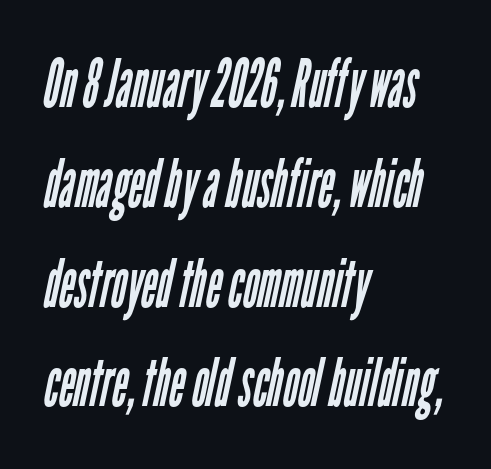
Q: Is the text bold? A: No.
Q: Is the typeface a serif or a sans-serif typeface? A: Sans-serif.
Q: Is the text underlined? A: No.
Q: How is the paragraph aligned? A: Left-aligned.
Q: Is the spacing between letters normal or unusually wide? A: Normal.
Q: Is the spacing between lines tight, normal or loose? A: Normal.
Q: Width (condensed, normal, or wide)? A: Condensed.
Q: Stroke contrast? A: Low.
Q: x-height? A: Medium.
Q: Monospaced? A: No.
